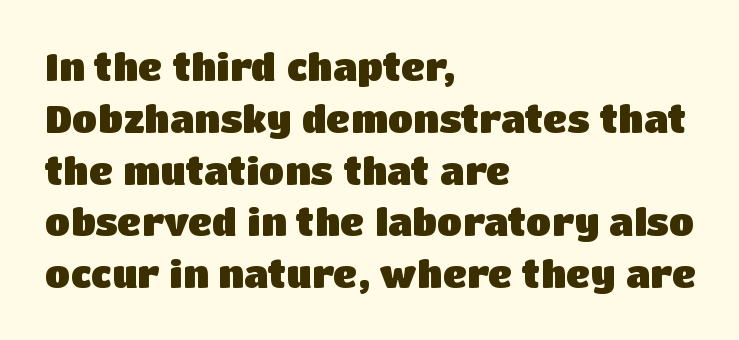
The image shows 37 px heavy sans-serif type, upright; set left-aligned, normal line spacing (1.4x), normal letter spacing, not underlined; low stroke contrast and a large x-height.
